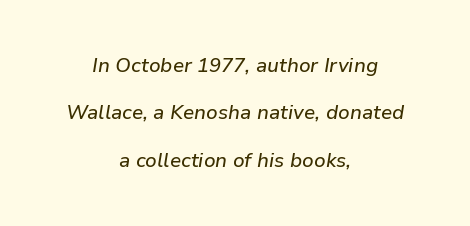
{"italic": "yes", "lean": "right", "slant_degrees": 9, "underline": "no", "align": "center", "line_spacing": "loose", "line_spacing_ratio": 2.37, "letter_spacing": "normal", "letter_spacing_em": 0.0, "glyph_px": 20}
